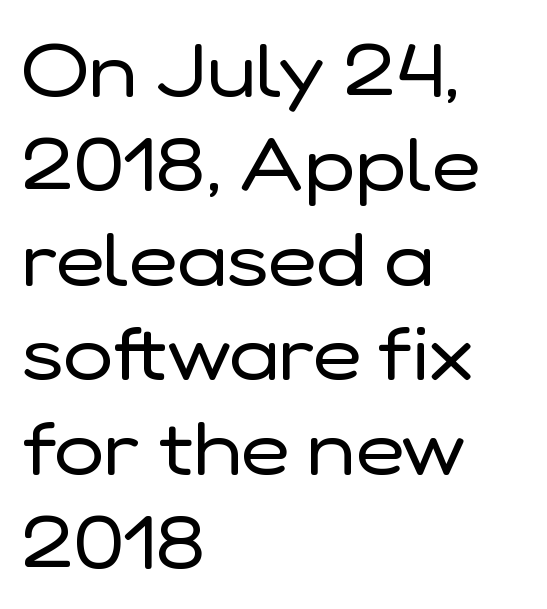
{"serif": "no", "italic": "no", "bold": "no", "weight": "regular", "width": "normal", "stroke_contrast": "low", "x_height": "medium", "monospaced": "no", "underline": "no", "align": "left", "line_spacing": "normal", "line_spacing_ratio": 1.26, "letter_spacing": "normal", "letter_spacing_em": 0.0, "glyph_px": 75}
